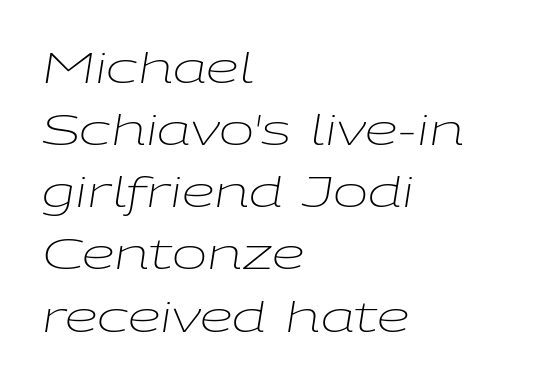
{"italic": "yes", "lean": "right", "slant_degrees": 9, "bold": "no", "weight": "light", "width": "wide", "stroke_contrast": "low", "x_height": "medium", "monospaced": "no", "underline": "no", "align": "left", "line_spacing": "normal", "line_spacing_ratio": 1.48, "letter_spacing": "normal", "letter_spacing_em": 0.0, "glyph_px": 42}
